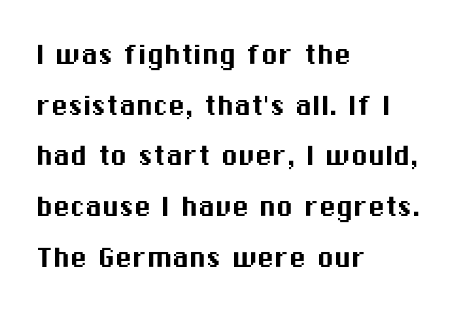
Left-aligned paragraph, ragged on the right. Descenders are the only things crossing below the line. The horizontal fit of the characters is conventional and even. Honestly, the row spacing looks completely unremarkable.
